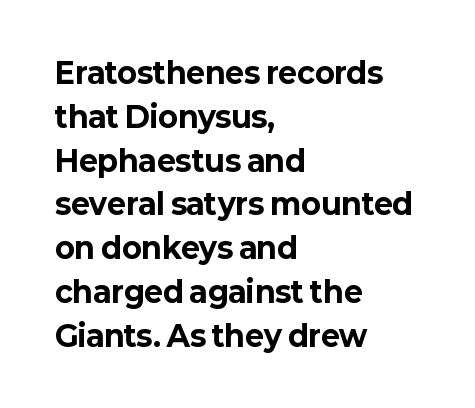
{"serif": "no", "italic": "no", "bold": "yes", "weight": "bold", "width": "normal", "stroke_contrast": "low", "x_height": "medium", "monospaced": "no", "underline": "no", "align": "left", "line_spacing": "normal", "line_spacing_ratio": 1.51, "letter_spacing": "normal", "letter_spacing_em": 0.0, "glyph_px": 29}
